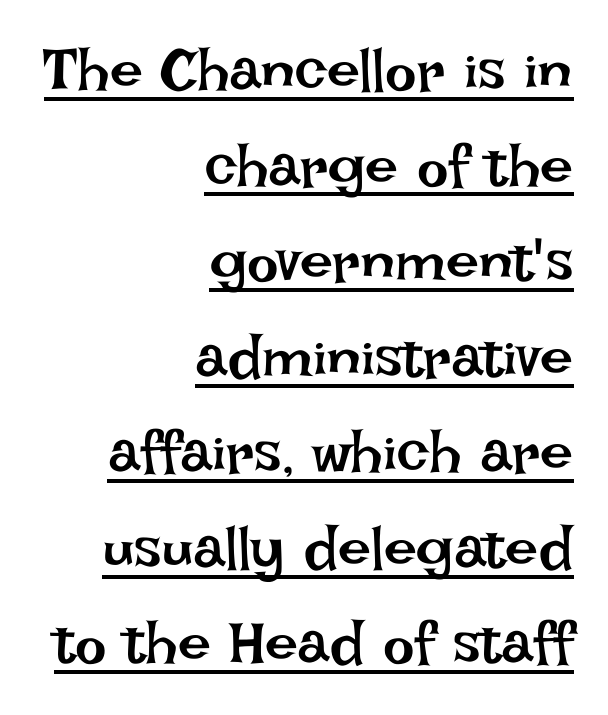
The image shows 59 px regular-weight type, upright; set right-aligned, normal line spacing (1.62x), normal letter spacing, underlined; low stroke contrast and a large x-height.
